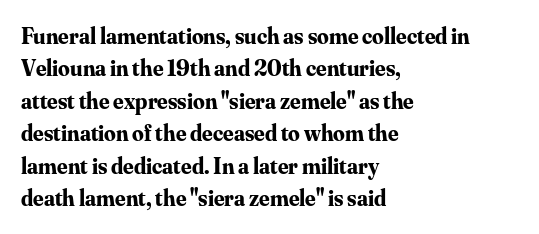
Q: Is the text bold? A: Yes.
Q: Is the text italic (slanted)? A: No, it is upright.
Q: Is the text underlined? A: No.
Q: How is the paragraph aligned? A: Left-aligned.
Q: Is the spacing between letters normal or unusually wide? A: Normal.
Q: Is the spacing between lines tight, normal or loose? A: Normal.
